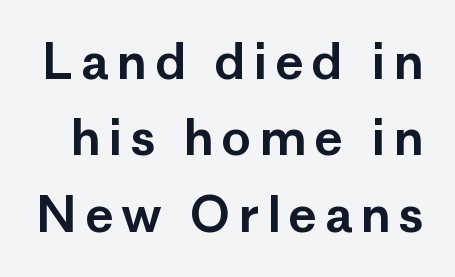
{"serif": "no", "italic": "no", "width": "normal", "stroke_contrast": "low", "x_height": "medium", "monospaced": "no", "underline": "no", "line_spacing": "normal", "line_spacing_ratio": 1.56, "glyph_px": 49}
